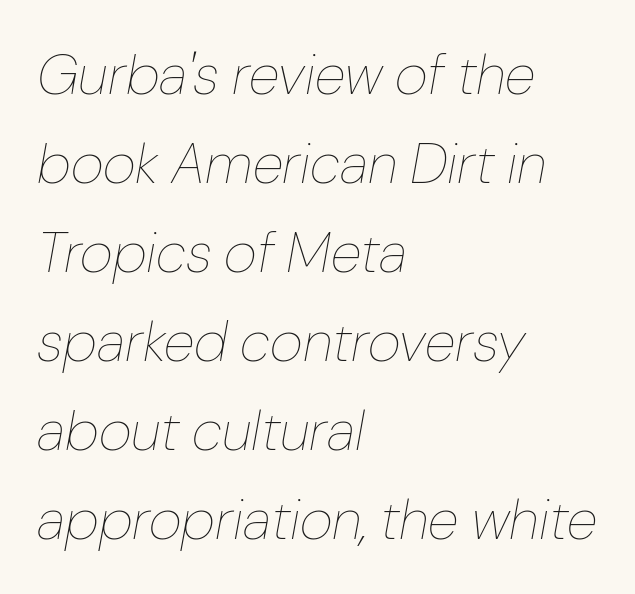
Q: Is the text bold? A: No.
Q: Is the text italic (slanted)? A: Yes, it leans right by about 10 degrees.
Q: Is the text underlined? A: No.
Q: How is the paragraph aligned? A: Left-aligned.
Q: Is the spacing between letters normal or unusually wide? A: Normal.
Q: Is the spacing between lines tight, normal or loose? A: Normal.
Q: Width (condensed, normal, or wide)? A: Normal.
Q: Stroke contrast? A: Low.
Q: x-height? A: Medium.
Q: Monospaced? A: No.
